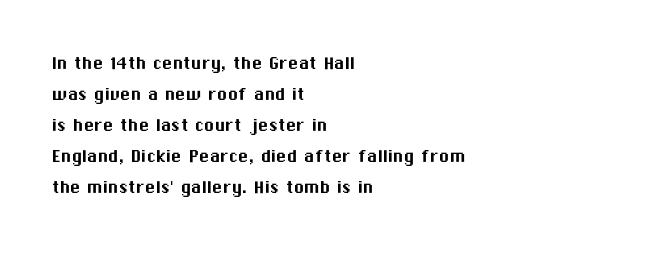
Q: Is the text italic (slanted)? A: No, it is upright.
Q: Is the text underlined? A: No.
Q: How is the paragraph aligned? A: Left-aligned.
Q: Is the spacing between letters normal or unusually wide? A: Normal.
Q: Is the spacing between lines tight, normal or loose? A: Normal.
